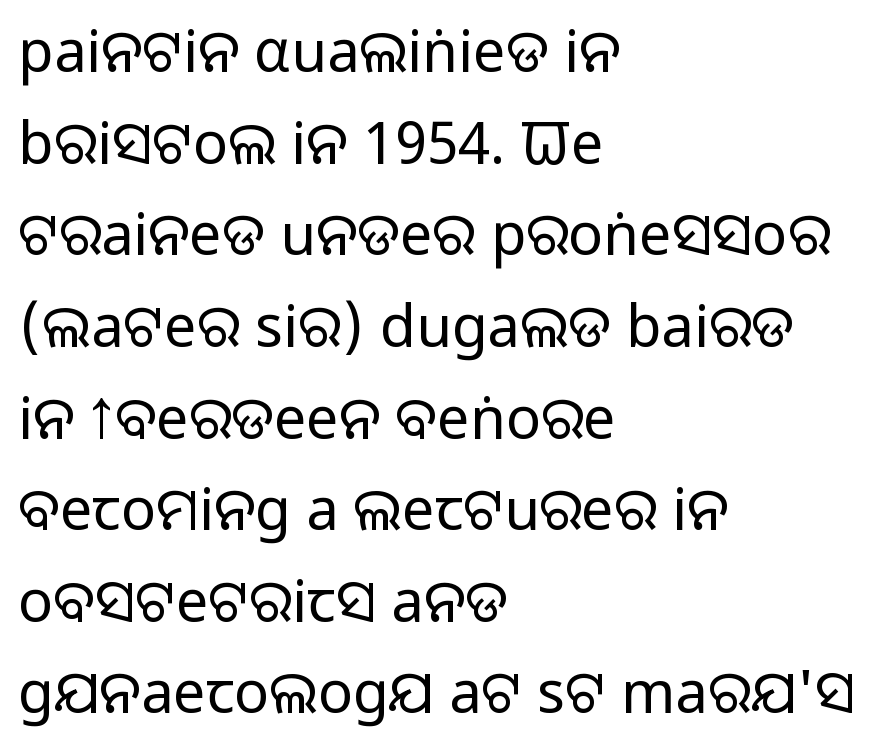
There is no visible air inserted between adjacent glyphs. Has an underline been added? It has not. When letters stand straight like this, we call the style roman or upright. Do the characters align in a grid? No, the font is proportional. A classic flush-left, rag-right setting is used for this passage. Note: no serifs on the glyphs.
